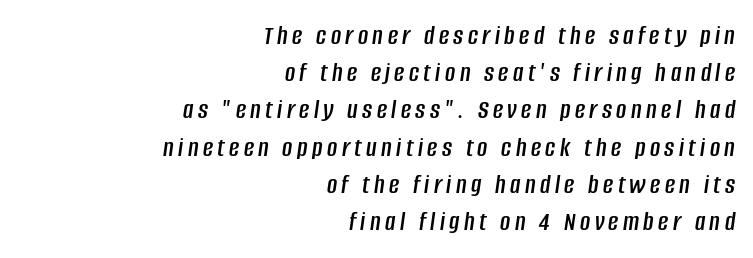
Q: Is the text italic (slanted)? A: Yes, it leans right by about 8 degrees.
Q: Is the text underlined? A: No.
Q: How is the paragraph aligned? A: Right-aligned.
Q: Is the spacing between lines tight, normal or loose? A: Normal.
Q: Width (condensed, normal, or wide)? A: Condensed.
Q: Stroke contrast? A: Low.
Q: x-height? A: Large.
Q: Monospaced? A: No.
